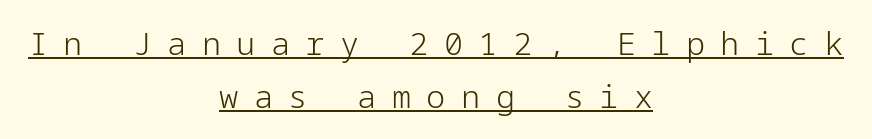
Q: Is the text bold? A: No.
Q: Is the text italic (slanted)? A: No, it is upright.
Q: Is the typeface a serif or a sans-serif typeface? A: Sans-serif.
Q: Is the text underlined? A: Yes.
Q: How is the paragraph aligned? A: Centered.
Q: Is the spacing between letters normal or unusually wide? A: Unusually wide.
Q: Is the spacing between lines tight, normal or loose? A: Normal.
Q: Width (condensed, normal, or wide)? A: Normal.
Q: Stroke contrast? A: Low.
Q: x-height? A: Medium.
